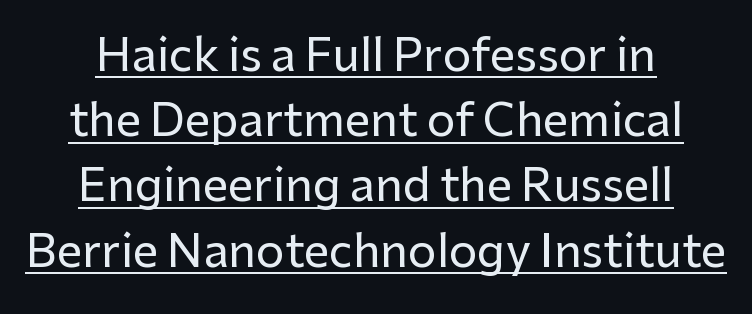
Q: Is the text italic (slanted)? A: No, it is upright.
Q: Is the typeface a serif or a sans-serif typeface? A: Sans-serif.
Q: Is the text underlined? A: Yes.
Q: How is the paragraph aligned? A: Centered.
Q: Is the spacing between letters normal or unusually wide? A: Normal.
Q: Is the spacing between lines tight, normal or loose? A: Normal.
Q: Width (condensed, normal, or wide)? A: Normal.
Q: Stroke contrast? A: Low.
Q: x-height? A: Medium.
Q: Monospaced? A: No.
